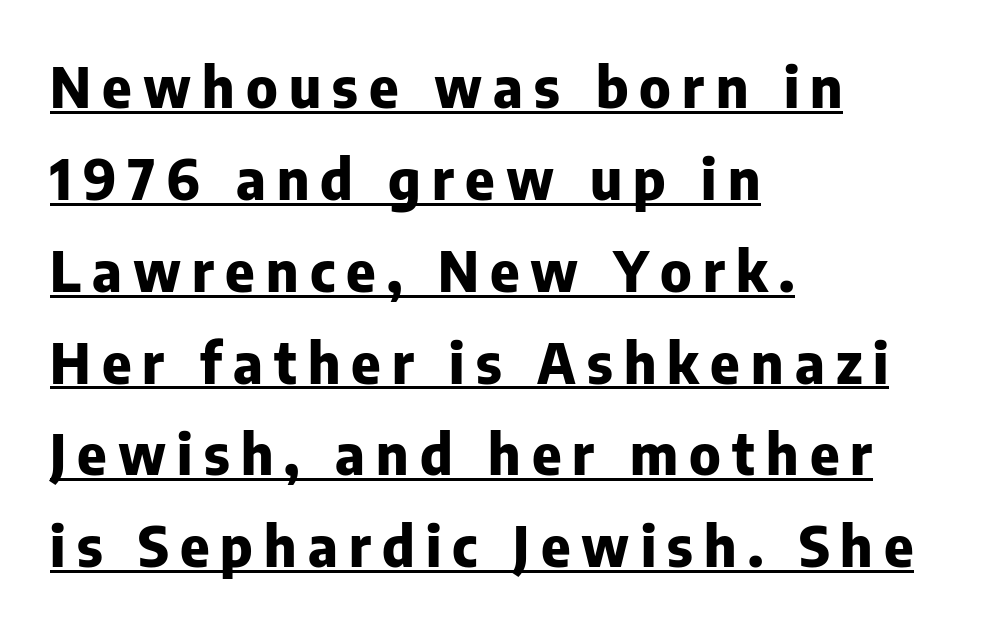
Type style note: lacks serifs. Is this a fixed-width face? No — the glyphs have proportional, varying widths. Notice how thick the strokes are: this is what a full bold looks like. If you measured baseline to baseline, you'd find a middling distance. If you drew a ruler down the left edge, every line would touch it.
